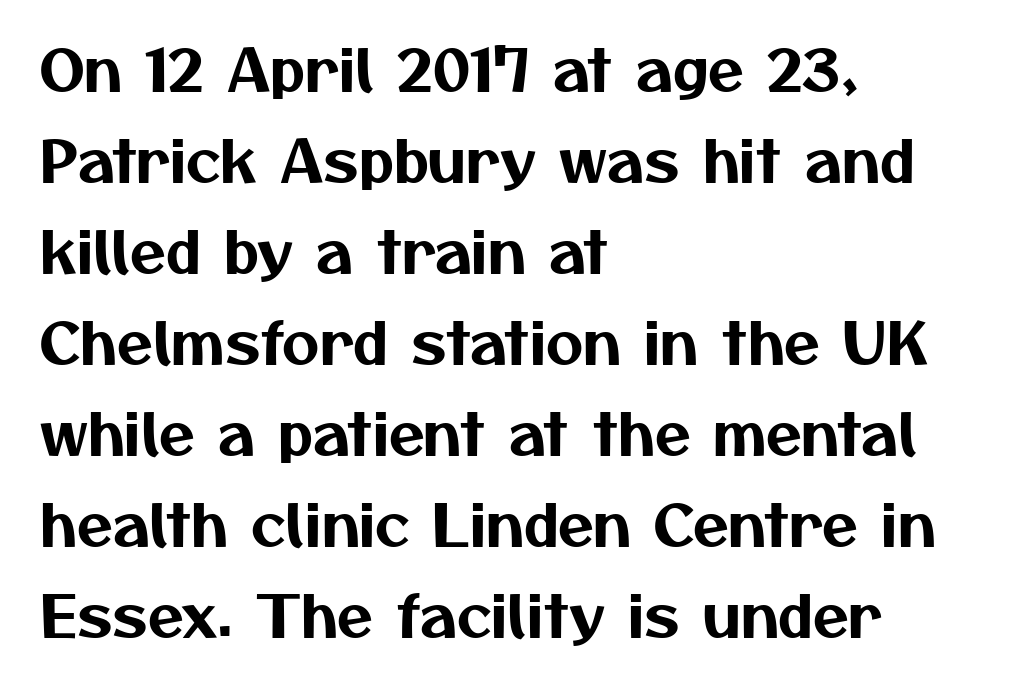
The image shows 58 px sans-serif type; set left-aligned, normal line spacing (1.57x), normal letter spacing, not underlined; medium stroke contrast and a medium x-height.
